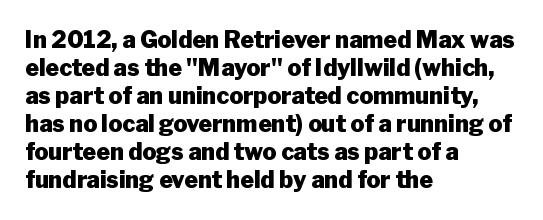
The image shows 23 px bold type, upright; set left-aligned, line spacing 1.22x, normal letter spacing, not underlined.
